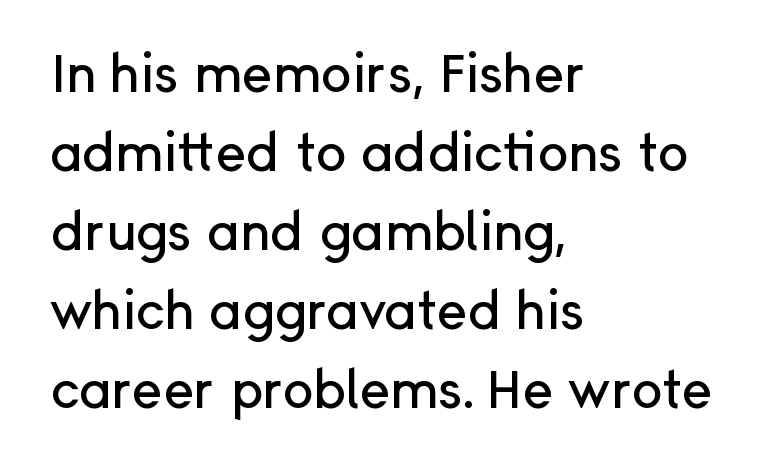
The horizontal fit of the characters is conventional and even. Regarding leading, the lines here are spaced in the standard way. Notice how the passage keeps a crisp vertical edge on the left only. To sum up the face: it is a sans, with no serifs. Posture: upright roman.
